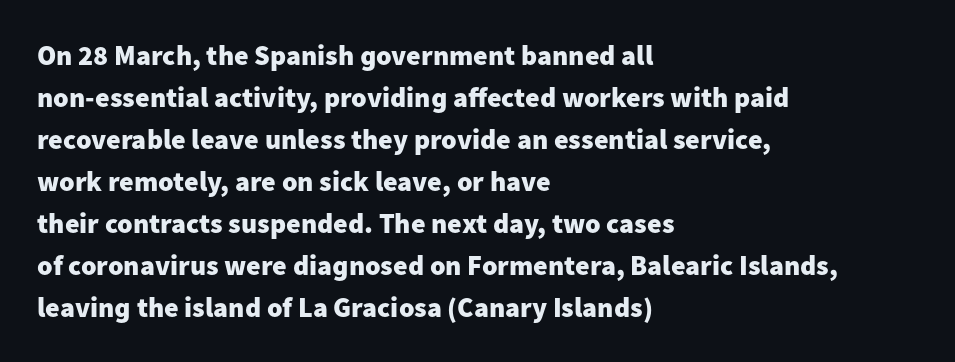
Q: Is the text bold? A: Yes.
Q: Is the text italic (slanted)? A: No, it is upright.
Q: Is the typeface a serif or a sans-serif typeface? A: Sans-serif.
Q: Is the text underlined? A: No.
Q: How is the paragraph aligned? A: Left-aligned.
Q: Is the spacing between letters normal or unusually wide? A: Normal.
Q: Is the spacing between lines tight, normal or loose? A: Normal.
Q: Width (condensed, normal, or wide)? A: Normal.
Q: Stroke contrast? A: Low.
Q: x-height? A: Medium.
Q: Monospaced? A: No.
